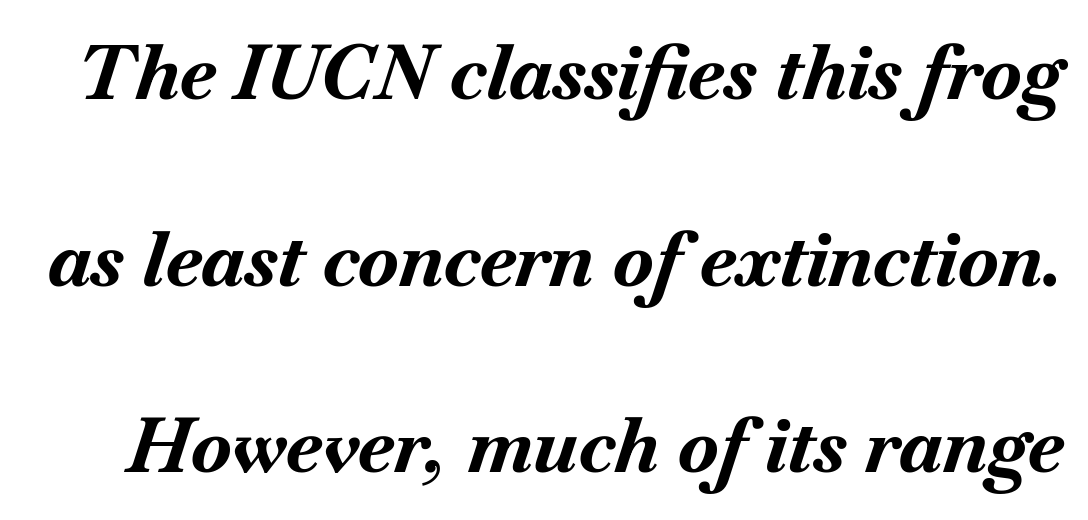
{"italic": "yes", "lean": "right", "slant_degrees": 18, "bold": "yes", "weight": "bold", "width": "normal", "stroke_contrast": "medium", "x_height": "small", "monospaced": "no", "underline": "no", "line_spacing": "loose", "line_spacing_ratio": 2.49, "letter_spacing": "normal", "letter_spacing_em": 0.0, "glyph_px": 75}
